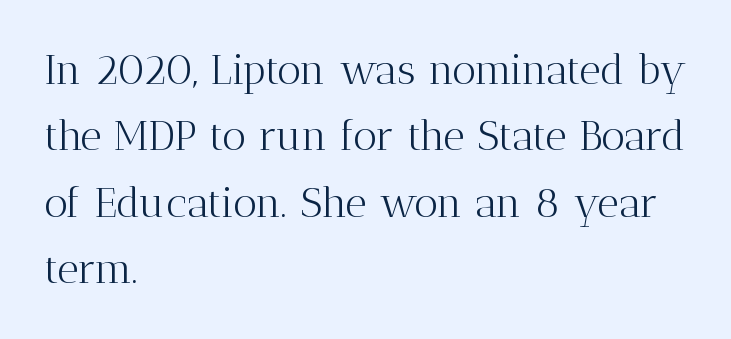
Q: Is the text bold? A: No.
Q: Is the text italic (slanted)? A: No, it is upright.
Q: Is the typeface a serif or a sans-serif typeface? A: Serif.
Q: Is the text underlined? A: No.
Q: How is the paragraph aligned? A: Left-aligned.
Q: Is the spacing between letters normal or unusually wide? A: Normal.
Q: Is the spacing between lines tight, normal or loose? A: Normal.
Q: Width (condensed, normal, or wide)? A: Normal.
Q: Stroke contrast? A: Medium.
Q: x-height? A: Medium.
Q: Monospaced? A: No.
